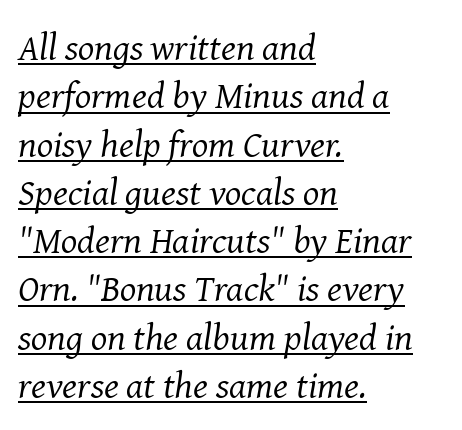
{"serif": "yes", "italic": "yes", "lean": "right", "slant_degrees": 8, "bold": "no", "weight": "regular", "width": "normal", "stroke_contrast": "medium", "x_height": "medium", "monospaced": "no", "underline": "yes", "align": "left", "line_spacing": "normal", "line_spacing_ratio": 1.27, "letter_spacing": "normal", "letter_spacing_em": 0.0, "glyph_px": 38}
